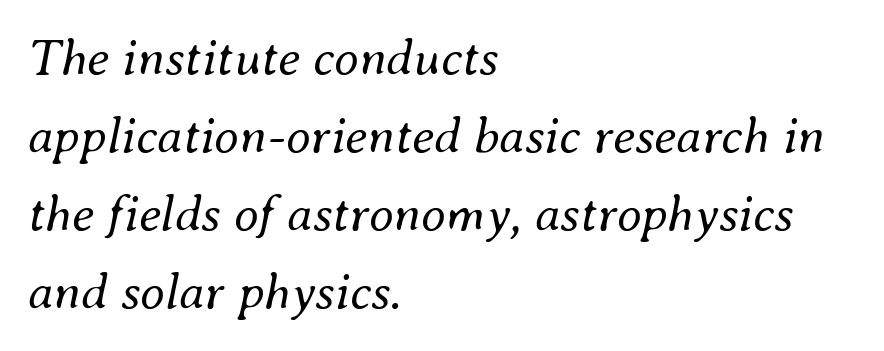
{"italic": "yes", "lean": "right", "slant_degrees": 8, "bold": "no", "weight": "regular", "width": "normal", "stroke_contrast": "medium", "x_height": "small", "monospaced": "no", "underline": "no", "align": "left", "line_spacing": "normal", "line_spacing_ratio": 1.53, "letter_spacing": "normal", "letter_spacing_em": 0.0, "glyph_px": 51}
